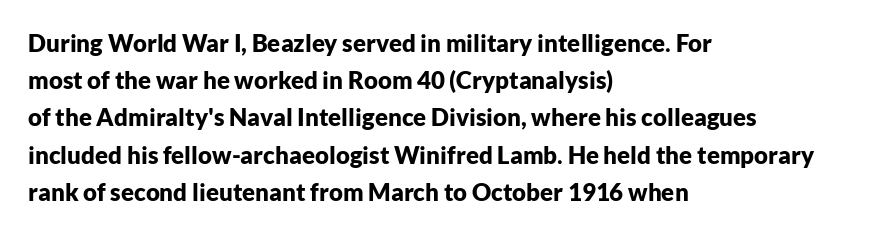
The passage shown has conventional tracking throughout. Underline: absent. The lines in this sample share a left origin and differ only in where they stop. These lines carry a lot of weight — the face is fully bold. Leading: standard. Characters remain perfectly vertical along every line.
